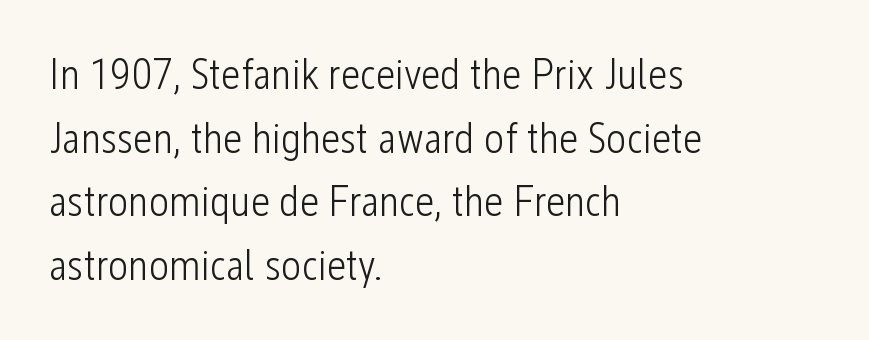
Q: Is the text bold? A: No.
Q: Is the text italic (slanted)? A: No, it is upright.
Q: Is the typeface a serif or a sans-serif typeface? A: Sans-serif.
Q: Is the text underlined? A: No.
Q: How is the paragraph aligned? A: Left-aligned.
Q: Is the spacing between letters normal or unusually wide? A: Normal.
Q: Is the spacing between lines tight, normal or loose? A: Normal.
Q: Width (condensed, normal, or wide)? A: Condensed.
Q: Stroke contrast? A: Low.
Q: x-height? A: Medium.
Q: Monospaced? A: No.
